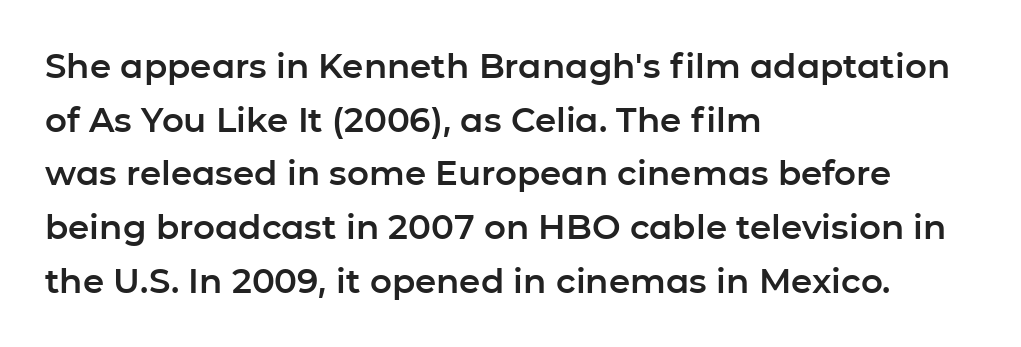
Looks like regular typesetting: each glyph gets only the width it needs. It's the straight-up-and-down kind of type. The passage shown has conventional tracking throughout. The space between consecutive lines is moderate.
